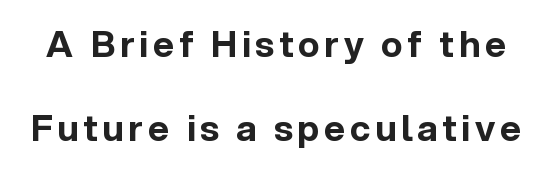
The rendering uses a large line-height, opening up the rows. Character widths vary here, with narrow letters taking less room than wide ones. The glyphs in this specimen are sans serif. Ascenders rise straight up at ninety degrees.
